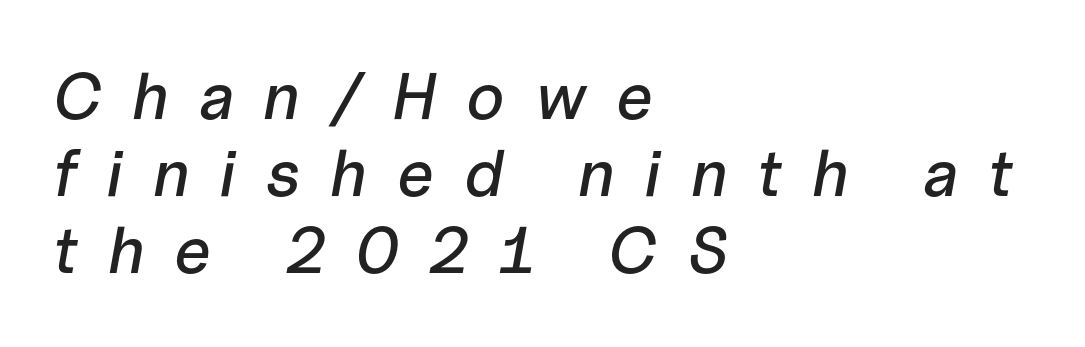
Slanted lettering throughout. Visually the block forms a straight wall on the left and a jagged coastline on the right. Bare-footed words on every line. The face used here is proportionally spaced, like ordinary book or web type. Observe the wide spacing: letters keep a clear distance from each other.
